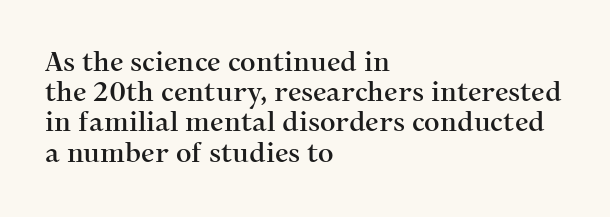
The image shows 27 px text type, upright; set left-aligned, tight line spacing (1.12x), normal letter spacing, not underlined.
